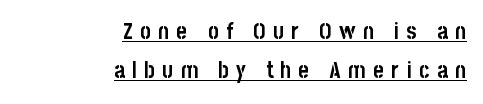
Caption: bold face, heavy strokes. In designer terms, the underline attribute is active on this setting. Tracking value appears strongly positive — letters spread wide. How would I describe the line gaps? Plain and ordinary.
